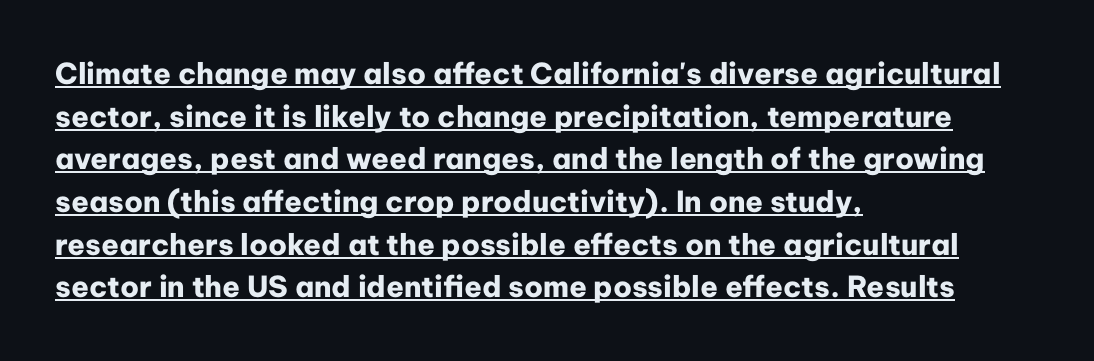
Q: Is the text bold? A: Yes.
Q: Is the text italic (slanted)? A: No, it is upright.
Q: Is the typeface a serif or a sans-serif typeface? A: Sans-serif.
Q: Is the text underlined? A: Yes.
Q: How is the paragraph aligned? A: Left-aligned.
Q: Is the spacing between letters normal or unusually wide? A: Normal.
Q: Is the spacing between lines tight, normal or loose? A: Normal.
Q: Width (condensed, normal, or wide)? A: Normal.
Q: Stroke contrast? A: Low.
Q: x-height? A: Medium.
Q: Monospaced? A: No.
